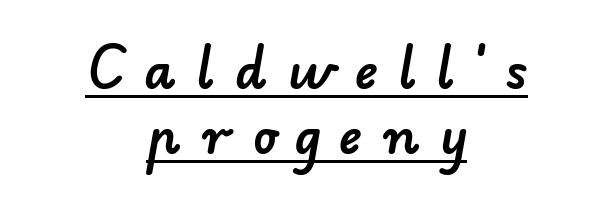
{"serif": "no", "width": "normal", "stroke_contrast": "low", "x_height": "small", "monospaced": "no", "underline": "yes", "align": "center", "line_spacing": "normal", "line_spacing_ratio": 1.33, "letter_spacing": "wide", "letter_spacing_em": 0.42, "glyph_px": 49}
